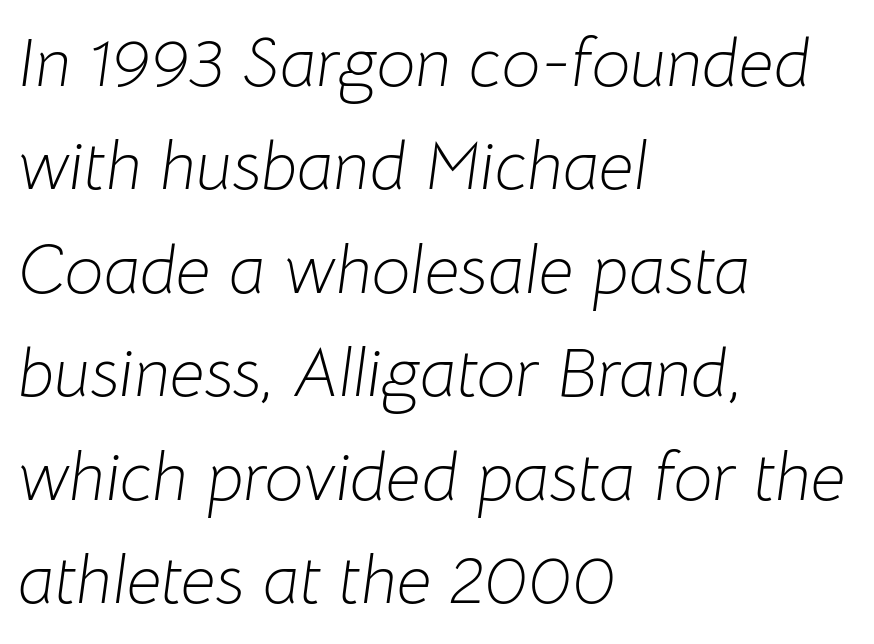
The image shows 69 px light type, italic (leaning right); set left-aligned, normal line spacing (1.5x), normal letter spacing, not underlined; low stroke contrast and a medium x-height.
